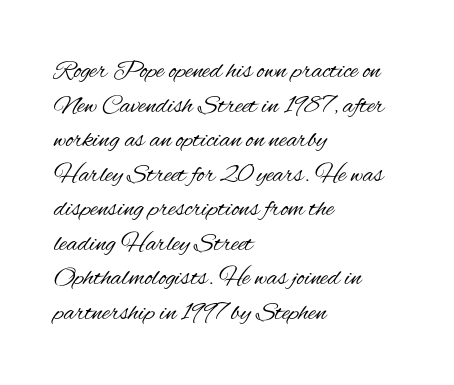
No chunkiness to these letters — they're not bold. A classic flush-left, rag-right setting is used for this passage. One glance says typical: line gaps are just what's usual. The letters sit at their default tracking, neither squeezed nor spread.
